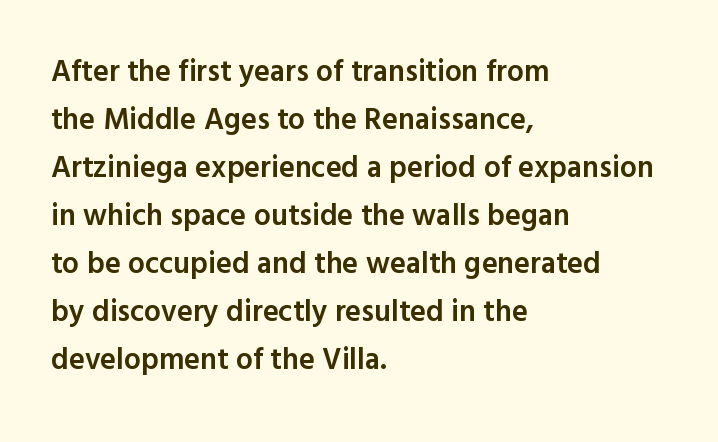
The image shows 30 px semibold sans-serif type, upright; set left-aligned, normal line spacing (1.6x), normal letter spacing, not underlined; a medium x-height.
